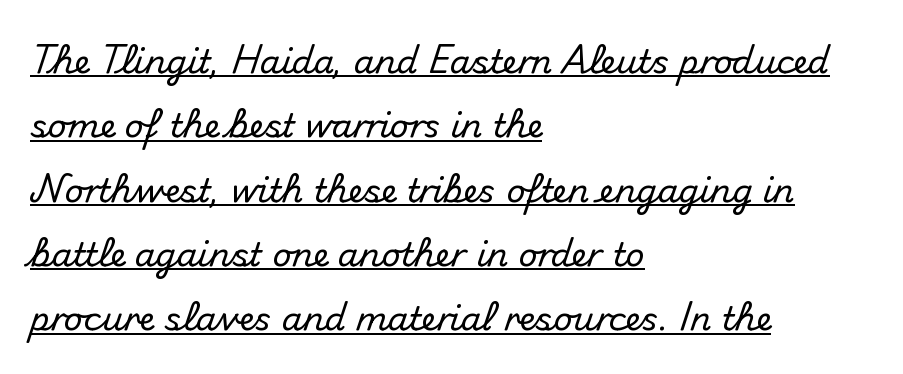
Q: Is the text italic (slanted)? A: Yes.
Q: Is the typeface a serif or a sans-serif typeface? A: Sans-serif.
Q: Is the text underlined? A: Yes.
Q: How is the paragraph aligned? A: Left-aligned.
Q: Is the spacing between letters normal or unusually wide? A: Normal.
Q: Is the spacing between lines tight, normal or loose? A: Loose.
Q: Width (condensed, normal, or wide)? A: Normal.
Q: Stroke contrast? A: Medium.
Q: x-height? A: Small.
Q: Monospaced? A: No.
